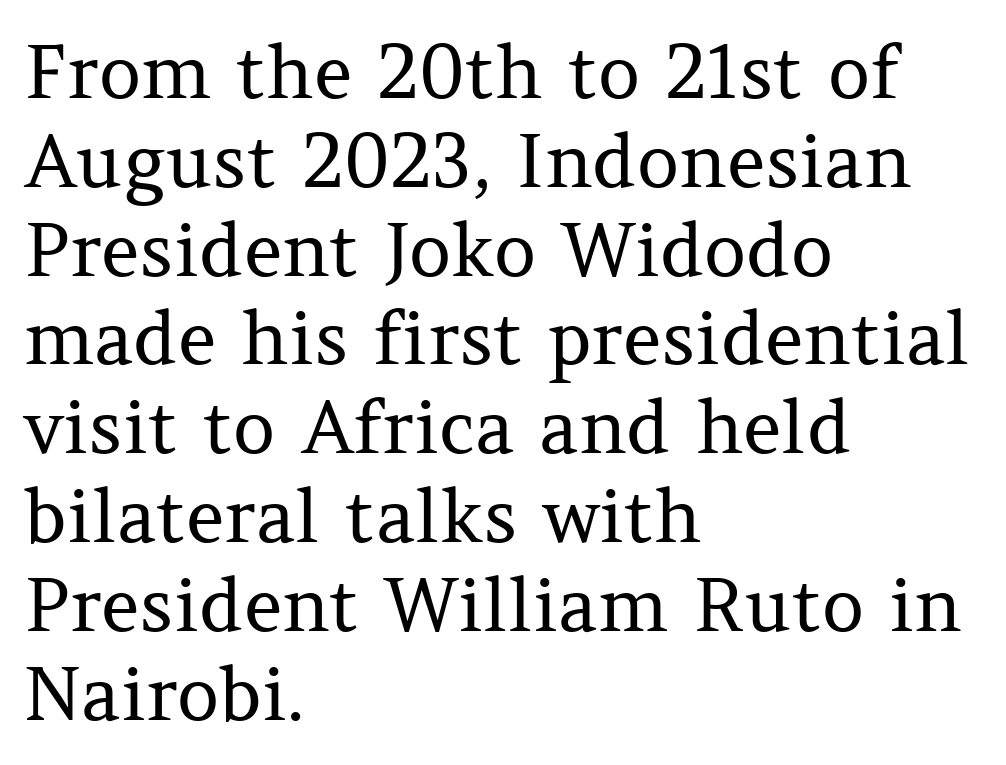
{"serif": "yes", "italic": "no", "bold": "no", "weight": "regular", "width": "normal", "stroke_contrast": "medium", "x_height": "medium", "monospaced": "no", "underline": "no", "align": "left", "line_spacing_ratio": 1.2, "letter_spacing": "normal", "letter_spacing_em": 0.0, "glyph_px": 74}
